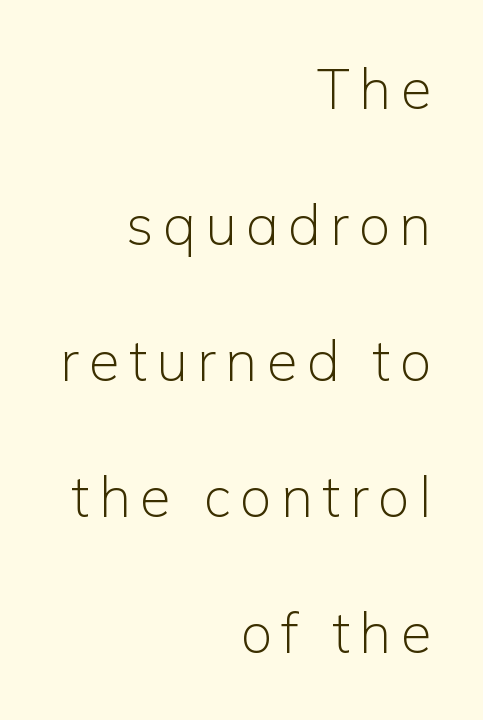
Line ends are locked; line starts wander. Is this a heavy cut? Hardly; it is regular or lighter. No feet cap the strokes, marking this as sans-serif type. The line-height multiplier appears high, well above default.
